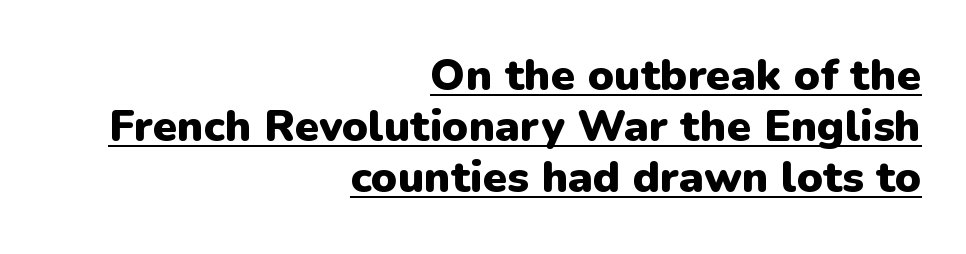
Reading down the block, your eye finds every line finishing at a fixed right position. The face used here is rendered with its standard letterfit. You could not count columns in this text — the font is proportionally spaced. Quick note: underline on. Students, this is bold: see how much ink each stroke carries. The passage shown is typeset with a sans-serif family.
